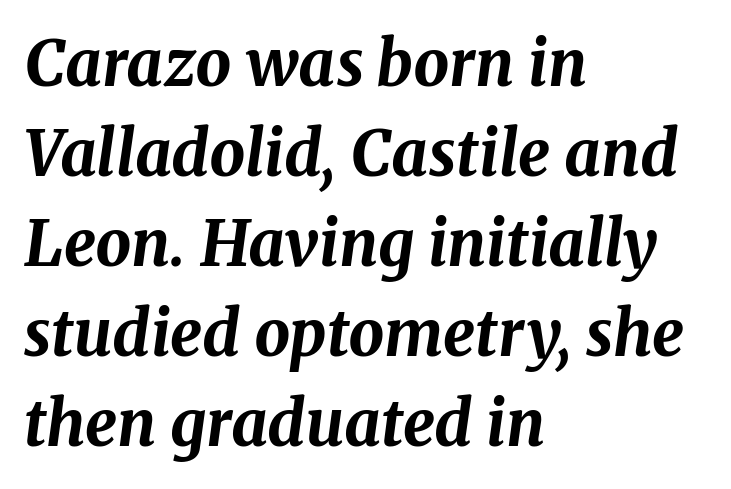
Q: Is the text bold? A: Yes.
Q: Is the text italic (slanted)? A: Yes, it leans right by about 8 degrees.
Q: Is the text underlined? A: No.
Q: How is the paragraph aligned? A: Left-aligned.
Q: Is the spacing between letters normal or unusually wide? A: Normal.
Q: Is the spacing between lines tight, normal or loose? A: Normal.
Q: Width (condensed, normal, or wide)? A: Normal.
Q: Stroke contrast? A: Medium.
Q: x-height? A: Medium.
Q: Monospaced? A: No.
